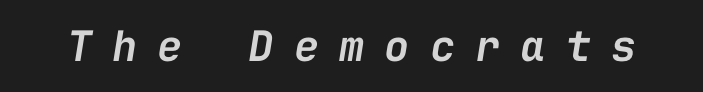
The image shows 42 px semibold type, italic (leaning right), monospaced; set unusually wide letter spacing (+0.48 em), not underlined; low stroke contrast and a medium x-height.
